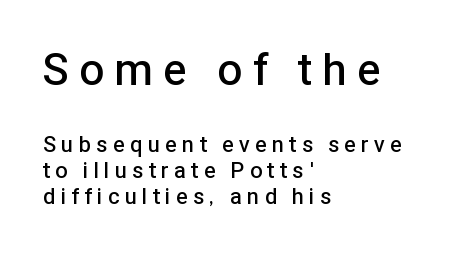
Q: Is the text bold? A: Semi-bold.
Q: Is the text italic (slanted)? A: No, it is upright.
Q: Is the typeface a serif or a sans-serif typeface? A: Sans-serif.
Q: Is the text underlined? A: No.
Q: How is the paragraph aligned? A: Left-aligned.
Q: Is the spacing between letters normal or unusually wide? A: Unusually wide.
Q: Which block of text is set in a larger size, the first (top) or the second (bottom)? A: The first (top) one.
Q: Width (condensed, normal, or wide)? A: Normal.
Q: Stroke contrast? A: Low.
Q: x-height? A: Medium.
Q: Monospaced? A: No.
